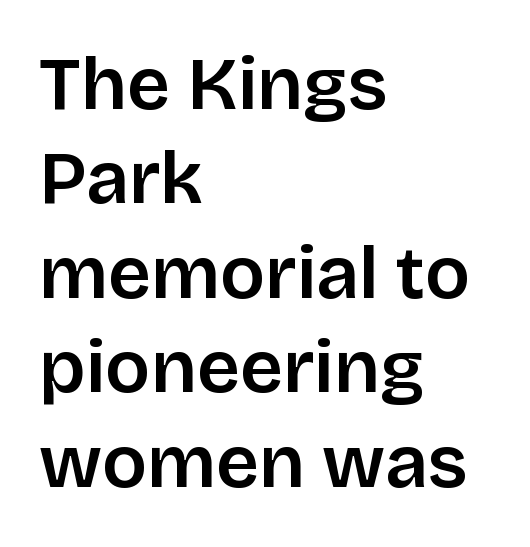
The image shows 75 px sans-serif type, upright; set left-aligned, normal line spacing (1.26x), normal letter spacing, not underlined; low stroke contrast and a large x-height.
